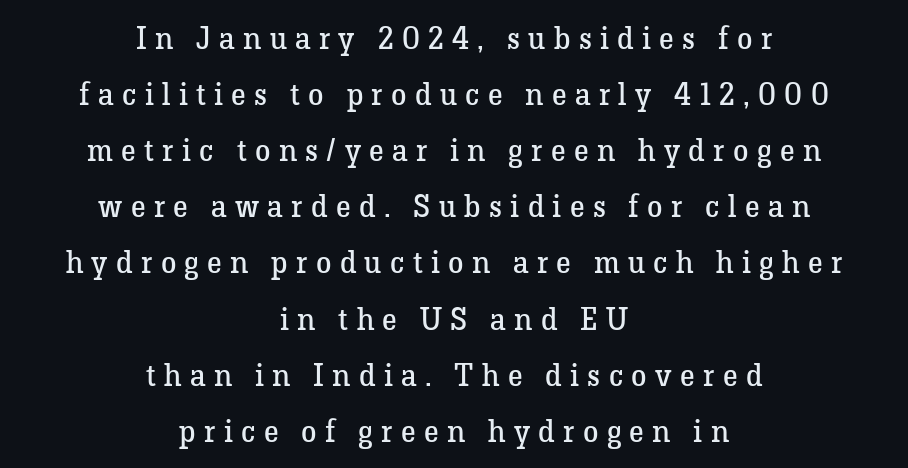
Leftover space on each line is divided equally before and after the words. These lines have a slow, spaced-out rhythm from letter to letter. Each letter's strokes conclude with small projecting serifs. No heavy texture on the line: the type isn't bold. This sample has the flowing, uneven cadence of proportional lettering. Ordinary non-slanted type is in use.
